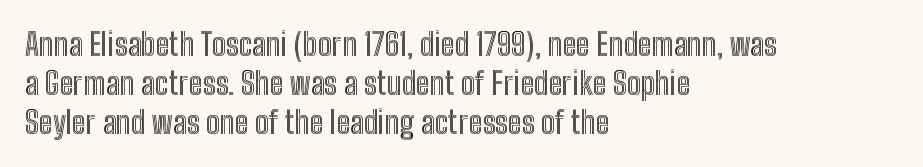
Q: Is the text italic (slanted)? A: No, it is upright.
Q: Is the text underlined? A: No.
Q: How is the paragraph aligned? A: Left-aligned.
Q: Is the spacing between letters normal or unusually wide? A: Normal.
Q: Is the spacing between lines tight, normal or loose? A: Normal.
Q: Width (condensed, normal, or wide)? A: Condensed.
Q: x-height? A: Medium.
Q: Monospaced? A: No.
